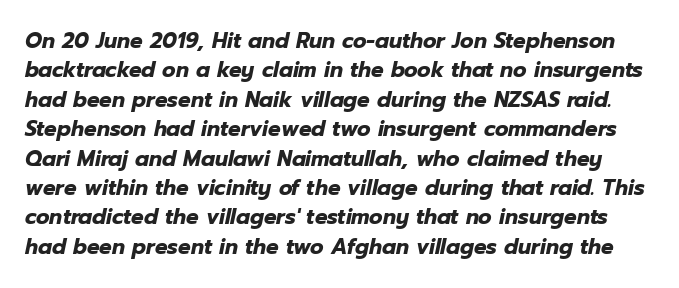
Q: Is the text bold? A: Yes.
Q: Is the text italic (slanted)? A: Yes, it leans right by about 12 degrees.
Q: Is the text underlined? A: No.
Q: Is the spacing between letters normal or unusually wide? A: Normal.
Q: Is the spacing between lines tight, normal or loose? A: Normal.
